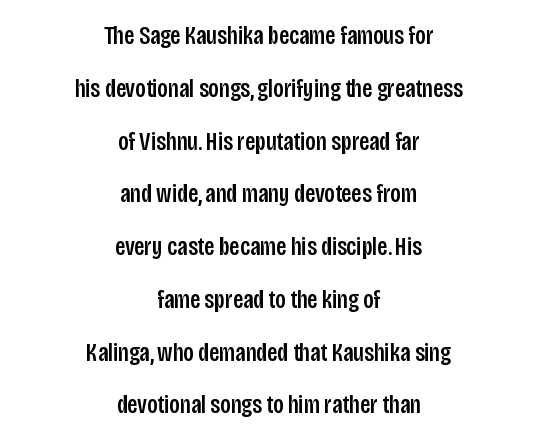
Q: Is the text italic (slanted)? A: No, it is upright.
Q: Is the text underlined? A: No.
Q: How is the paragraph aligned? A: Centered.
Q: Is the spacing between letters normal or unusually wide? A: Normal.
Q: Is the spacing between lines tight, normal or loose? A: Loose.
